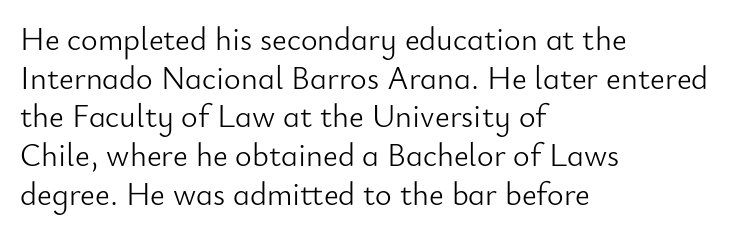
Does extra space separate the letters? No, they use regular spacing. Is this a fixed-width face? No — the glyphs have proportional, varying widths. The weight tops out at a normal text grade. No word sits above an underline. The ragged edge is on the right, which tells us the setting is flush left.
